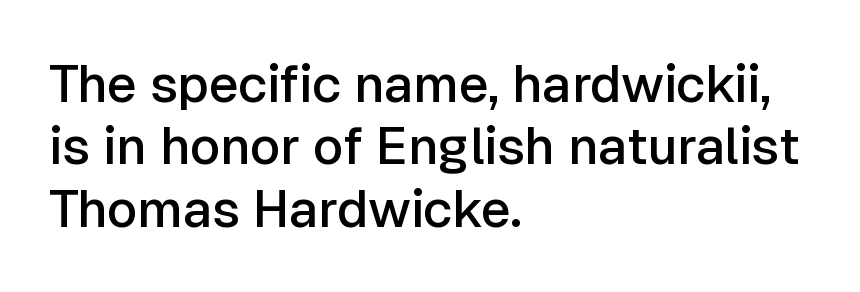
Q: Is the text bold? A: Semi-bold.
Q: Is the text italic (slanted)? A: No, it is upright.
Q: Is the typeface a serif or a sans-serif typeface? A: Sans-serif.
Q: Is the text underlined? A: No.
Q: How is the paragraph aligned? A: Left-aligned.
Q: Is the spacing between letters normal or unusually wide? A: Normal.
Q: Width (condensed, normal, or wide)? A: Normal.
Q: Stroke contrast? A: Low.
Q: x-height? A: Medium.
Q: Monospaced? A: No.
